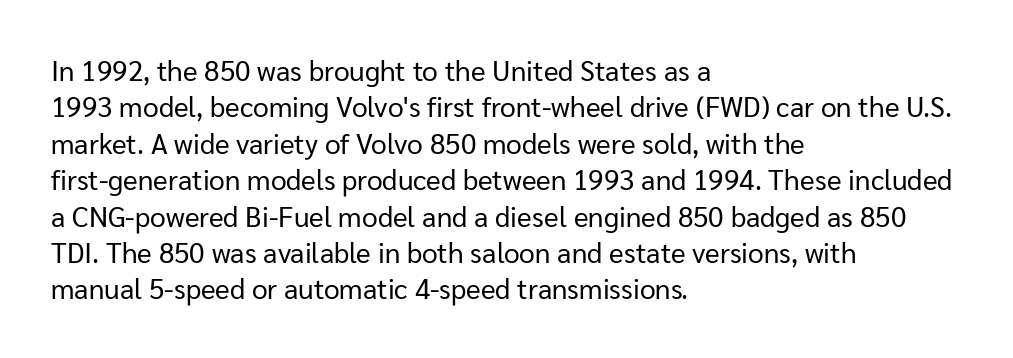
{"serif": "no", "italic": "no", "bold": "no", "weight": "regular", "width": "normal", "stroke_contrast": "low", "x_height": "medium", "monospaced": "no", "underline": "no", "align": "left", "line_spacing": "normal", "line_spacing_ratio": 1.3, "letter_spacing": "normal", "letter_spacing_em": 0.0, "glyph_px": 28}
